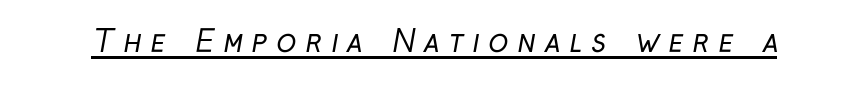
The letterforms sit at book weight or below. Does extra space separate the letters? Yes, quite a lot of it. Font category for this specimen: sans-serif. A rule runs beneath these lines of type. The rendering uses natural spacing where letterforms have individual widths.
